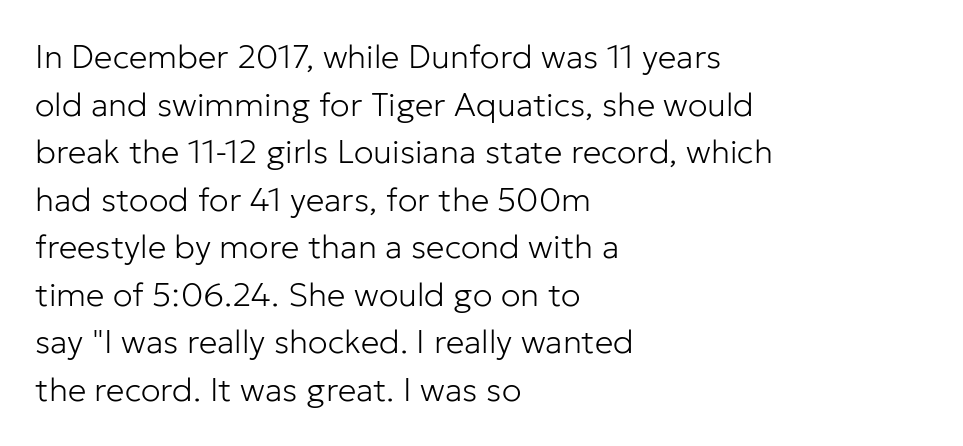
The image shows 33 px light sans-serif type, upright; set left-aligned, normal line spacing (1.44x), normal letter spacing, not underlined; low stroke contrast and a medium x-height.
